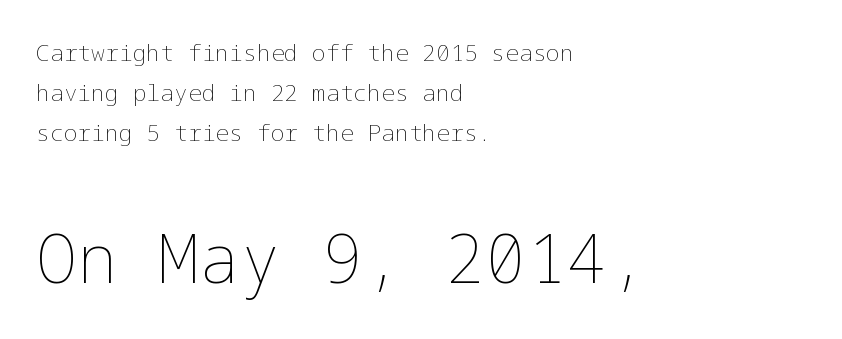
The image shows 68 px thin type, upright; set left-aligned, line spacing 1.73x, normal letter spacing, not underlined; the second (bottom) block is 2.96x larger; low stroke contrast and a medium x-height.
